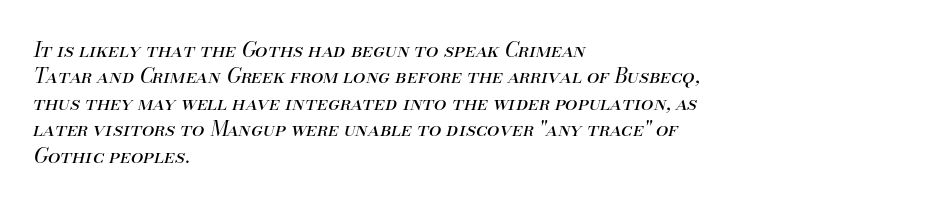
Italic: yes, the glyphs are oblique. This reads as an unemphasized weight, regular at the heaviest. The zone under the glyphs is completely vacant. A normal amount of white space separates one row of letters from the next.
